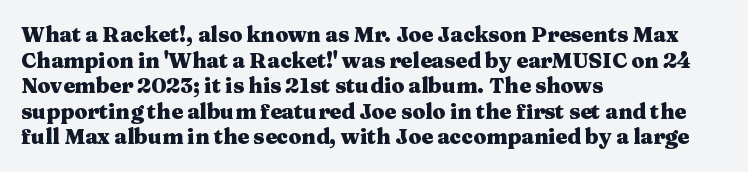
Q: Is the text bold? A: Yes.
Q: Is the text italic (slanted)? A: No, it is upright.
Q: Is the text underlined? A: No.
Q: How is the paragraph aligned? A: Left-aligned.
Q: Is the spacing between letters normal or unusually wide? A: Normal.
